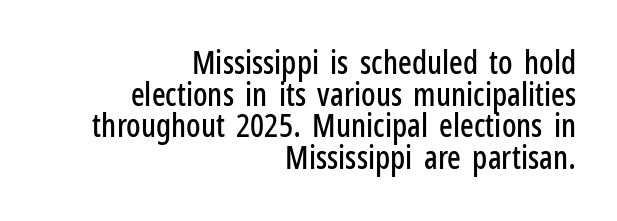
{"serif": "no", "italic": "no", "width": "condensed", "stroke_contrast": "low", "x_height": "medium", "monospaced": "no", "underline": "no", "align": "right", "line_spacing": "tight", "line_spacing_ratio": 0.99, "letter_spacing": "normal", "letter_spacing_em": 0.0, "glyph_px": 32}
